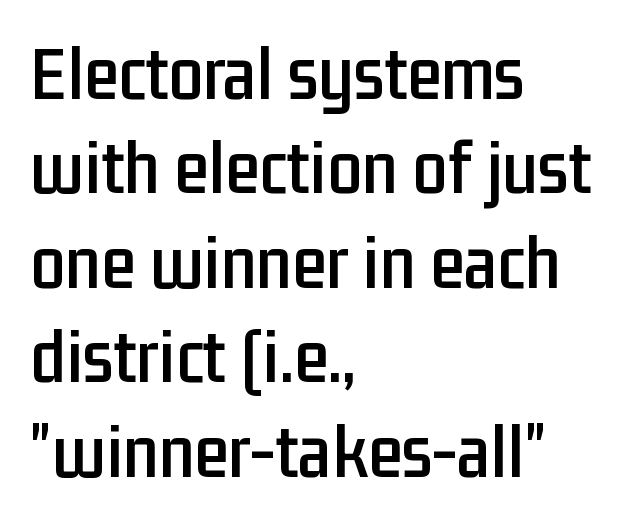
The image shows 78 px condensed sans-serif type, upright; set left-aligned, line spacing 1.21x, normal letter spacing, not underlined; low stroke contrast and a medium x-height.
